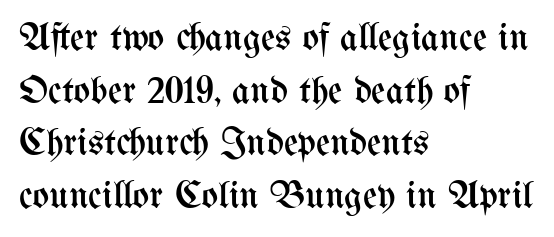
Q: Is the text bold? A: No.
Q: Is the text italic (slanted)? A: No, it is upright.
Q: Is the text underlined? A: No.
Q: How is the paragraph aligned? A: Left-aligned.
Q: Is the spacing between letters normal or unusually wide? A: Normal.
Q: Is the spacing between lines tight, normal or loose? A: Normal.
Q: Width (condensed, normal, or wide)? A: Condensed.
Q: Stroke contrast? A: Medium.
Q: x-height? A: Medium.
Q: Monospaced? A: No.
